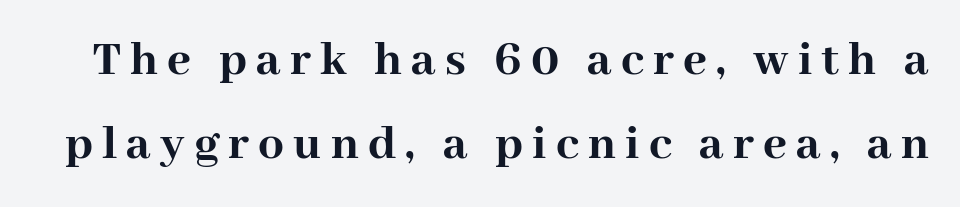
Q: Is the text bold? A: Yes.
Q: Is the text italic (slanted)? A: No, it is upright.
Q: Is the typeface a serif or a sans-serif typeface? A: Serif.
Q: Is the text underlined? A: No.
Q: Is the spacing between lines tight, normal or loose? A: Normal.
Q: Width (condensed, normal, or wide)? A: Normal.
Q: Stroke contrast? A: High.
Q: x-height? A: Medium.
Q: Monospaced? A: No.
